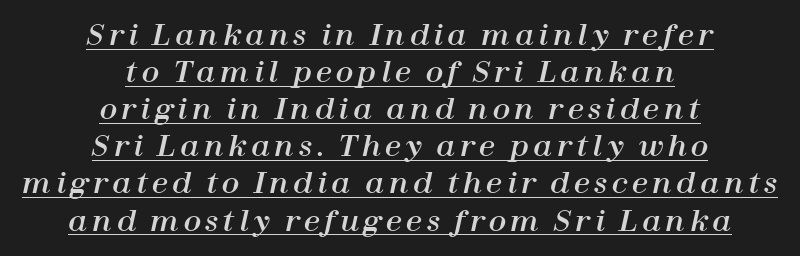
Q: Is the text italic (slanted)? A: Yes, it leans right by about 12 degrees.
Q: Is the text underlined? A: Yes.
Q: How is the paragraph aligned? A: Centered.
Q: Is the spacing between lines tight, normal or loose? A: Normal.
Q: Width (condensed, normal, or wide)? A: Normal.
Q: Stroke contrast? A: High.
Q: x-height? A: Medium.
Q: Monospaced? A: No.
